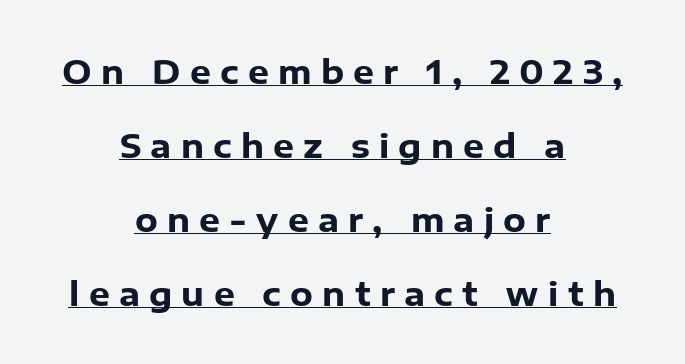
{"serif": "no", "italic": "no", "bold": "yes", "weight": "heavy", "width": "normal", "stroke_contrast": "low", "x_height": "medium", "monospaced": "no", "underline": "yes", "align": "center", "line_spacing": "loose", "line_spacing_ratio": 2.24, "letter_spacing": "wide", "letter_spacing_em": 0.28, "glyph_px": 33}
